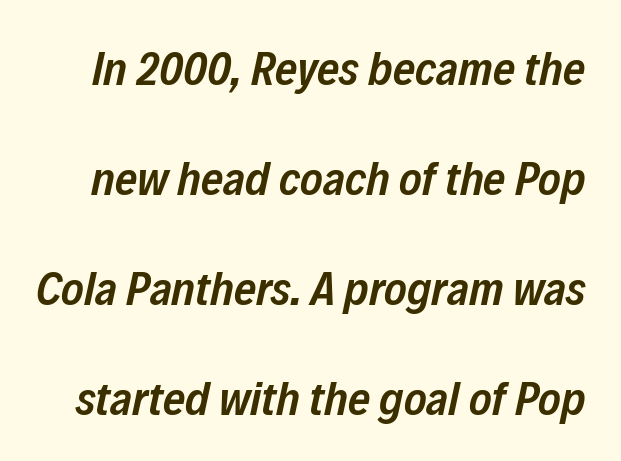
Q: Is the text bold? A: Semi-bold.
Q: Is the text italic (slanted)? A: Yes, it leans right by about 12 degrees.
Q: Is the text underlined? A: No.
Q: Is the spacing between letters normal or unusually wide? A: Normal.
Q: Is the spacing between lines tight, normal or loose? A: Loose.
Q: Width (condensed, normal, or wide)? A: Condensed.
Q: Stroke contrast? A: Low.
Q: x-height? A: Medium.
Q: Monospaced? A: No.
